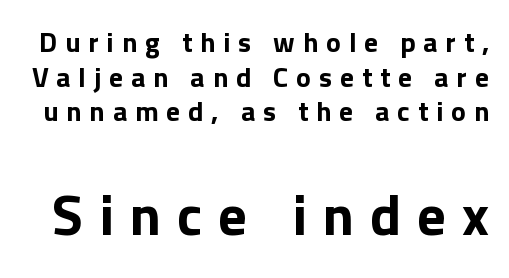
The image shows 57 px bold sans-serif type, upright; set line spacing 1.24x, unusually wide letter spacing (+0.28 em), not underlined; the second (bottom) block is 2.04x larger; a medium x-height.
